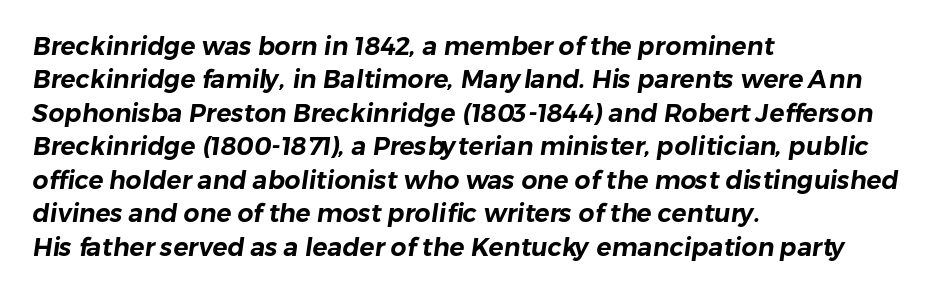
The image shows 25 px text type; set left-aligned, normal line spacing (1.34x), normal letter spacing, not underlined.
